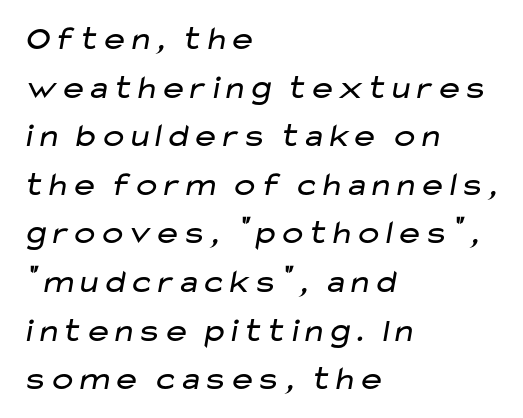
{"serif": "no", "bold": "no", "weight": "regular", "width": "wide", "stroke_contrast": "low", "x_height": "medium", "monospaced": "no", "underline": "no", "align": "left", "line_spacing": "normal", "line_spacing_ratio": 1.43, "letter_spacing": "normal", "letter_spacing_em": 0.0, "glyph_px": 34}
